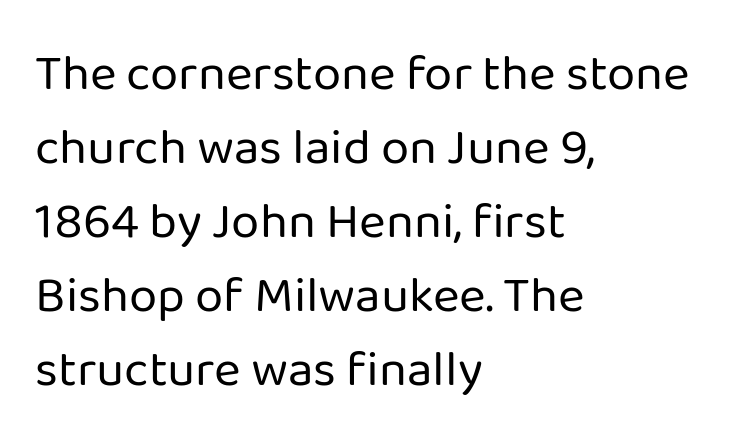
If you drew a line through each stem, it would be perfectly vertical. Heft: none added — not bold. This sample uses a sans-serif face. Evenly set lines give the paragraph a standard silhouette. Each row of text sits above clean, open space.
